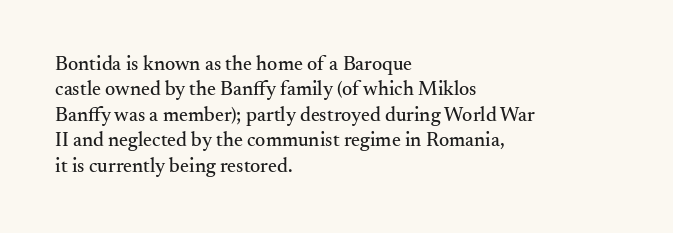
Layout note: lines flush left. The zone under the glyphs is completely vacant. The gaps between neighbouring characters are ordinary and unremarkable. Ascenders rise straight up at ninety degrees. Leading matches the norm, producing a regular column.
